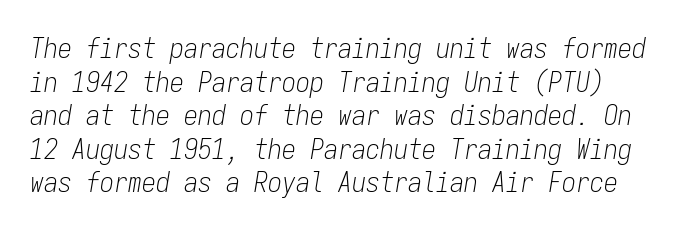
The image shows 28 px light, condensed type, italic (leaning right), monospaced; set line spacing 1.2x, normal letter spacing, not underlined; low stroke contrast and a medium x-height.
